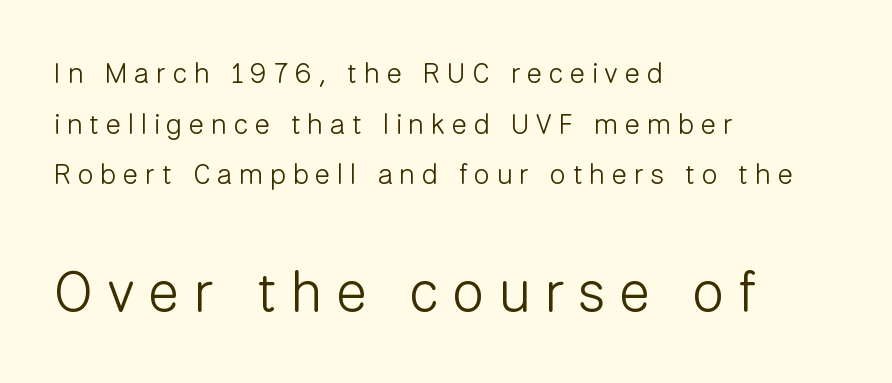
Short note: letters widely spaced. The rendering anchors every line to the left-hand side. Italic: no, the glyphs are upright roman. The composition opens small and finishes big. Descenders hang freely into open space.
